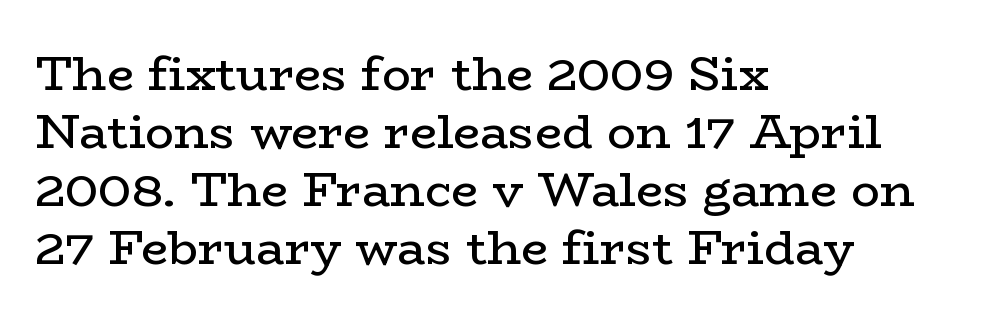
Q: Is the text bold? A: No.
Q: Is the text italic (slanted)? A: No, it is upright.
Q: Is the typeface a serif or a sans-serif typeface? A: Serif.
Q: Is the text underlined? A: No.
Q: How is the paragraph aligned? A: Left-aligned.
Q: Is the spacing between letters normal or unusually wide? A: Normal.
Q: Width (condensed, normal, or wide)? A: Wide.
Q: Stroke contrast? A: Low.
Q: x-height? A: Medium.
Q: Monospaced? A: No.
